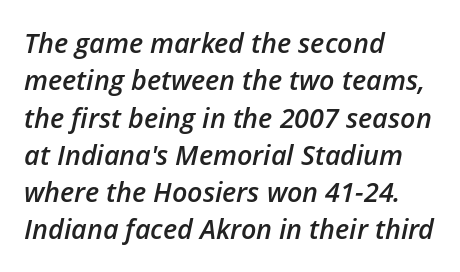
The image shows 27 px text type, italic (leaning right); set left-aligned, normal line spacing (1.38x), normal letter spacing, not underlined.
